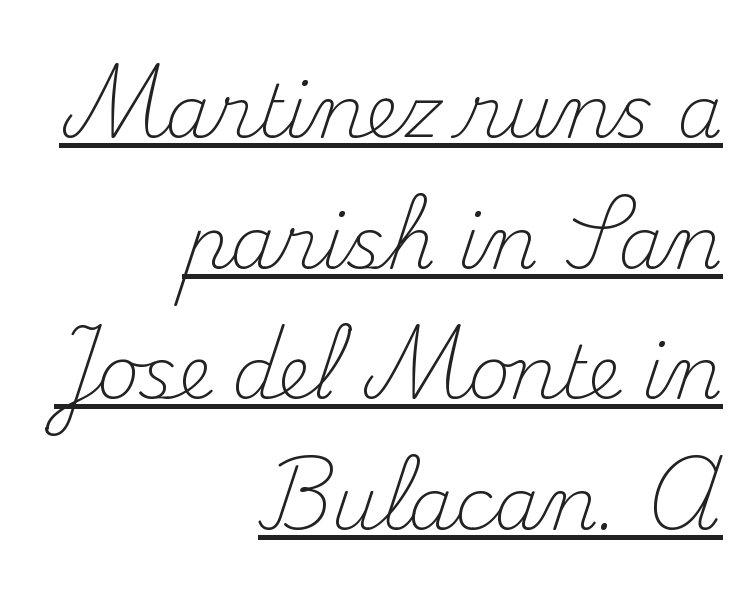
The image shows 73 px light serif type; set right-aligned, line spacing 1.79x, normal letter spacing, underlined; medium stroke contrast and a small x-height.
